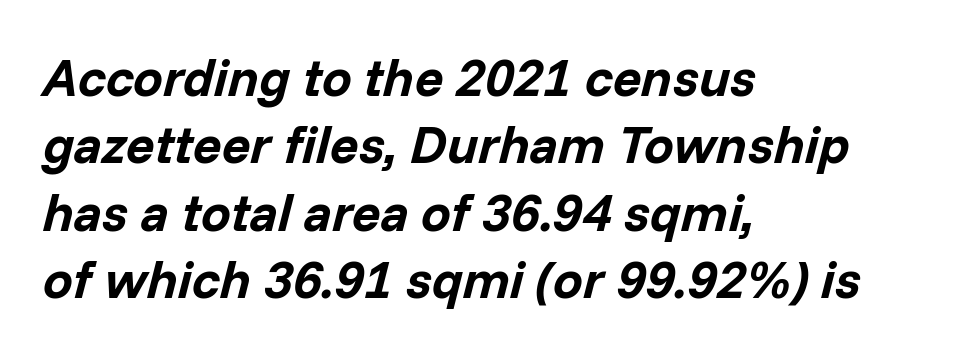
The image shows 53 px bold type, italic (leaning right); set left-aligned, normal line spacing (1.27x), normal letter spacing, not underlined; low stroke contrast and a medium x-height.
